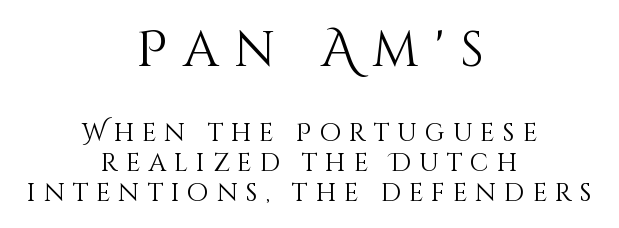
Q: Is the text bold? A: No.
Q: Is the text italic (slanted)? A: No, it is upright.
Q: Is the text underlined? A: No.
Q: How is the paragraph aligned? A: Centered.
Q: Is the spacing between letters normal or unusually wide? A: Unusually wide.
Q: Which block of text is set in a larger size, the first (top) or the second (bottom)? A: The first (top) one.
Q: Width (condensed, normal, or wide)? A: Normal.
Q: Stroke contrast? A: Medium.
Q: x-height? A: Large.
Q: Monospaced? A: No.
